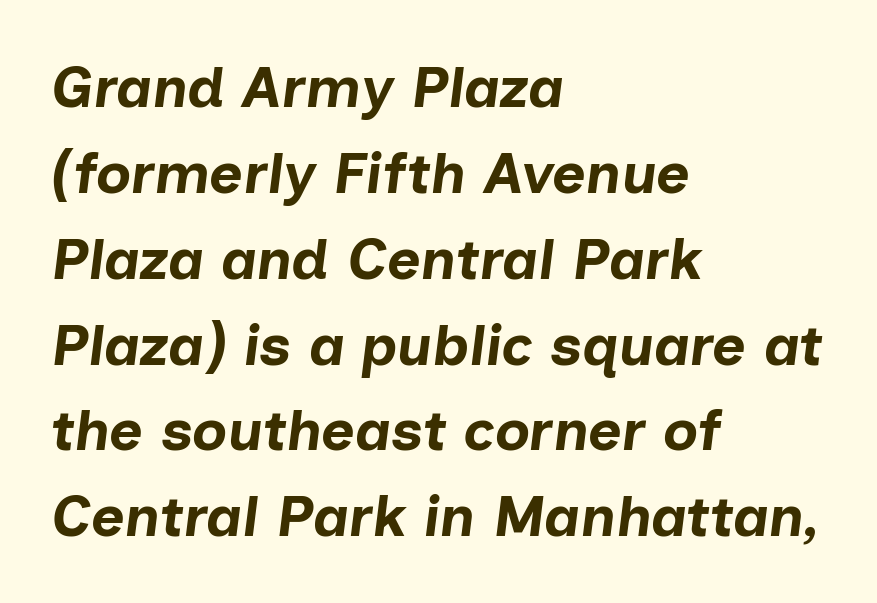
Q: Is the text bold? A: Yes.
Q: Is the text italic (slanted)? A: Yes, it leans right by about 7 degrees.
Q: Is the text underlined? A: No.
Q: How is the paragraph aligned? A: Left-aligned.
Q: Is the spacing between letters normal or unusually wide? A: Normal.
Q: Is the spacing between lines tight, normal or loose? A: Normal.
Q: Width (condensed, normal, or wide)? A: Normal.
Q: Stroke contrast? A: Low.
Q: x-height? A: Medium.
Q: Monospaced? A: No.
